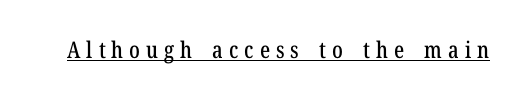
Students, observe the line beneath the letters — that is underlining. Characters follow at a spacing far wider than the type designer built in. A roman cut, with each character standing at attention.
